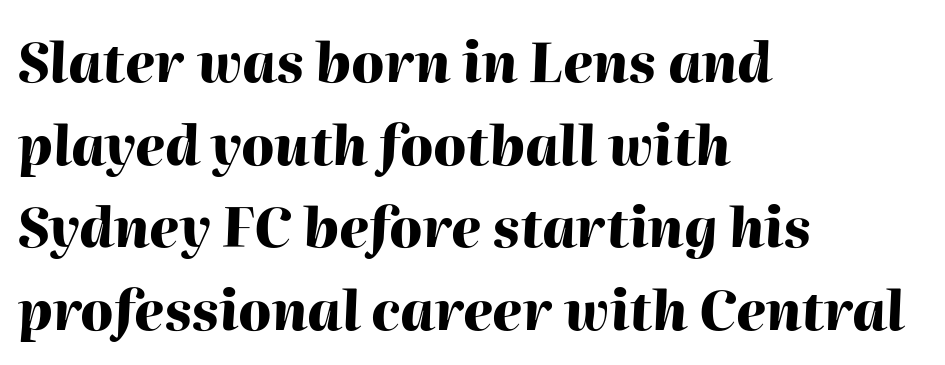
Q: Is the text bold? A: Yes.
Q: Is the text italic (slanted)? A: Yes, it leans right by about 2 degrees.
Q: Is the text underlined? A: No.
Q: How is the paragraph aligned? A: Left-aligned.
Q: Is the spacing between letters normal or unusually wide? A: Normal.
Q: Is the spacing between lines tight, normal or loose? A: Normal.
Q: Width (condensed, normal, or wide)? A: Normal.
Q: Stroke contrast? A: High.
Q: x-height? A: Medium.
Q: Monospaced? A: No.
